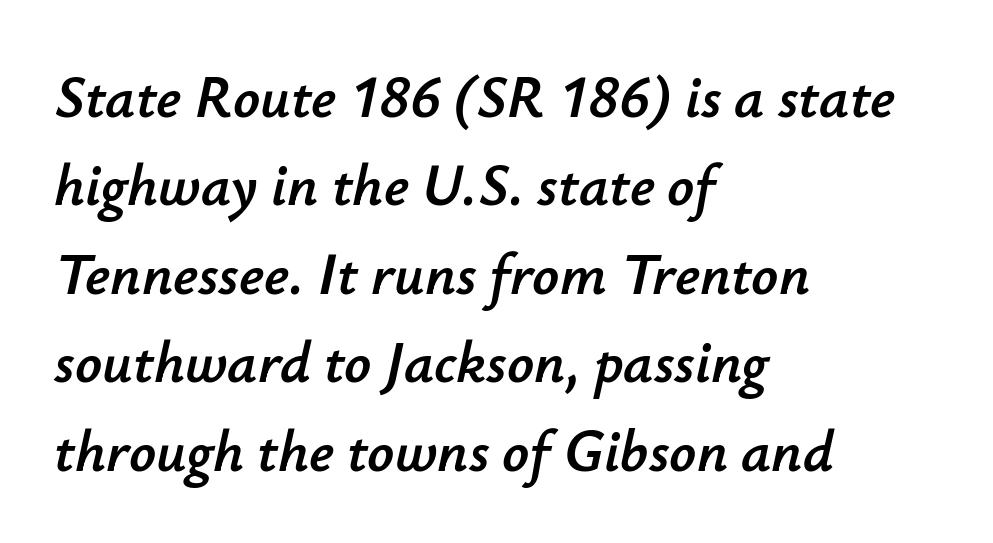
Q: Is the text italic (slanted)? A: Yes, it leans right by about 12 degrees.
Q: Is the text underlined? A: No.
Q: How is the paragraph aligned? A: Left-aligned.
Q: Is the spacing between letters normal or unusually wide? A: Normal.
Q: Is the spacing between lines tight, normal or loose? A: Normal.
Q: Width (condensed, normal, or wide)? A: Normal.
Q: Stroke contrast? A: Low.
Q: x-height? A: Small.
Q: Monospaced? A: No.
